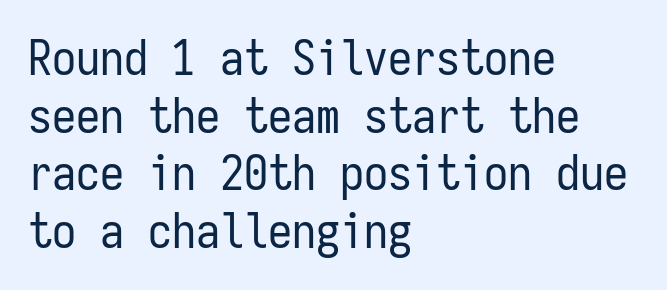
Q: Is the text bold? A: No.
Q: Is the text italic (slanted)? A: No, it is upright.
Q: Is the typeface a serif or a sans-serif typeface? A: Sans-serif.
Q: Is the text underlined? A: No.
Q: How is the paragraph aligned? A: Left-aligned.
Q: Is the spacing between letters normal or unusually wide? A: Normal.
Q: Width (condensed, normal, or wide)? A: Condensed.
Q: Stroke contrast? A: Low.
Q: x-height? A: Medium.
Q: Monospaced? A: Yes.
